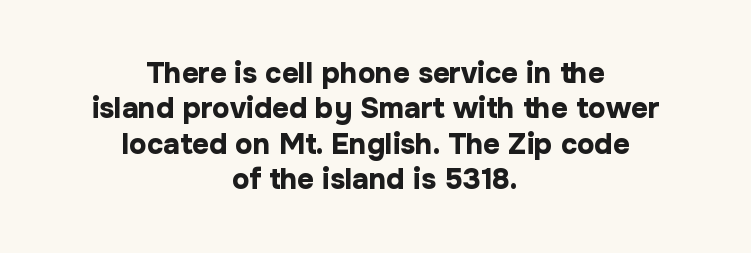
Q: Is the text bold? A: Yes.
Q: Is the text italic (slanted)? A: No, it is upright.
Q: Is the typeface a serif or a sans-serif typeface? A: Sans-serif.
Q: Is the text underlined? A: No.
Q: How is the paragraph aligned? A: Centered.
Q: Is the spacing between letters normal or unusually wide? A: Normal.
Q: Width (condensed, normal, or wide)? A: Normal.
Q: Stroke contrast? A: Low.
Q: x-height? A: Medium.
Q: Monospaced? A: No.
